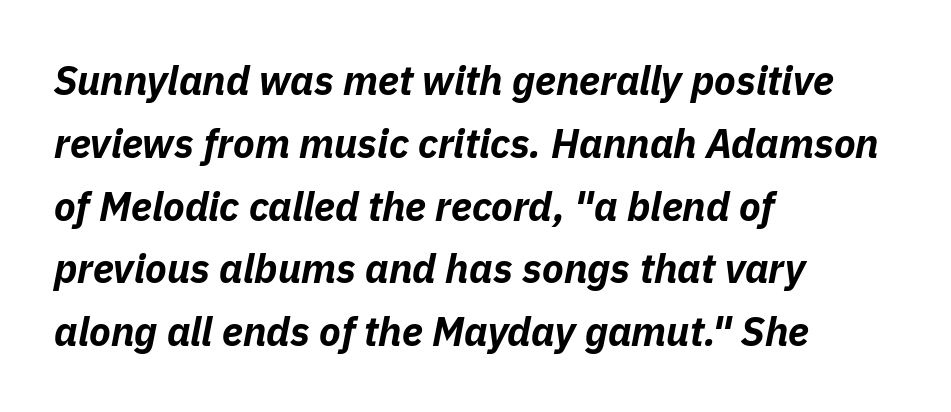
The strip under each line holds only bare page. Line spacing here is normal. Do the characters align in a grid? No, the font is proportional. Look at the stroke-to-counter ratio: heavy, a bold.
